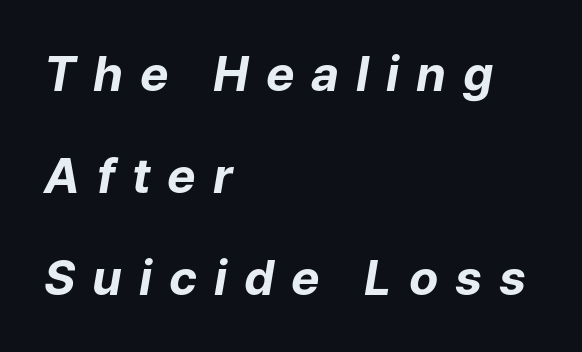
Summary of weight: heavy, a full bold. The rendering applies a slant to the glyphs. Does extra space separate the letters? Yes, quite a lot of it. Interline gaps are noticeably wide in this sample. A typesetter would call this proportional, since set widths differ per character. The typesetter chose a ragged-right arrangement here.
